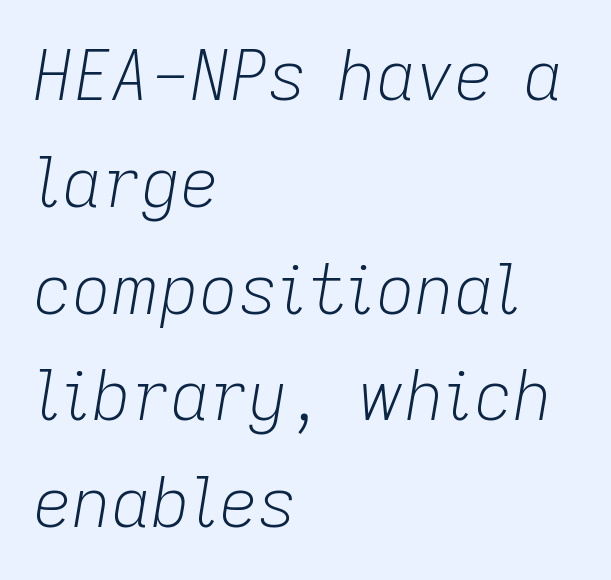
Casual observation: everything's shoved over to the left. Posture: slanted. Does extra space separate the letters? No, they use regular spacing. A light-to-regular cut is what we see here.
